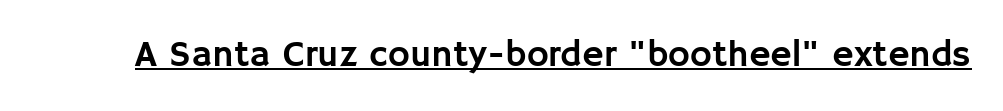
The image shows 37 px sans-serif type, upright; set normal letter spacing, underlined; low stroke contrast and a large x-height.
